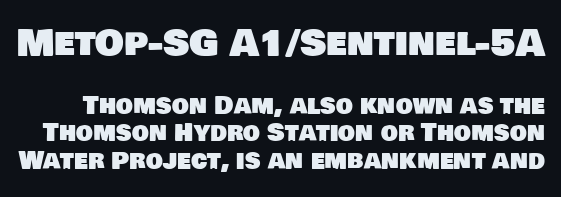
Q: Is the typeface a serif or a sans-serif typeface? A: Sans-serif.
Q: Is the text underlined? A: No.
Q: Is the spacing between letters normal or unusually wide? A: Normal.
Q: Which block of text is set in a larger size, the first (top) or the second (bottom)? A: The first (top) one.
Q: Width (condensed, normal, or wide)? A: Normal.
Q: Stroke contrast? A: Low.
Q: x-height? A: Large.
Q: Monospaced? A: No.
